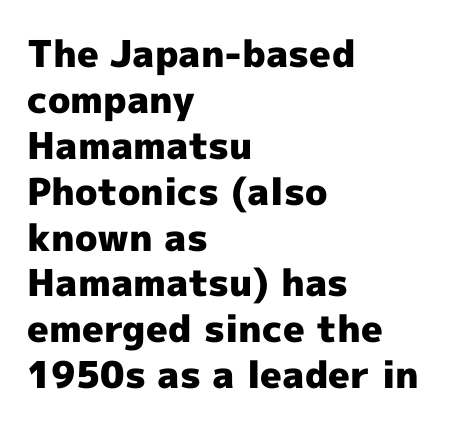
The image shows 37 px heavy sans-serif type, upright; set left-aligned, line spacing 1.24x, normal letter spacing, not underlined; a medium x-height.
